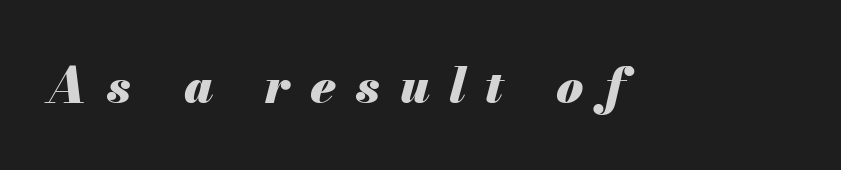
Q: Is the text bold? A: Yes.
Q: Is the text italic (slanted)? A: Yes, it leans right by about 13 degrees.
Q: Is the text underlined? A: No.
Q: Is the spacing between letters normal or unusually wide? A: Unusually wide.
Q: Width (condensed, normal, or wide)? A: Normal.
Q: Stroke contrast? A: Medium.
Q: x-height? A: Small.
Q: Monospaced? A: No.
